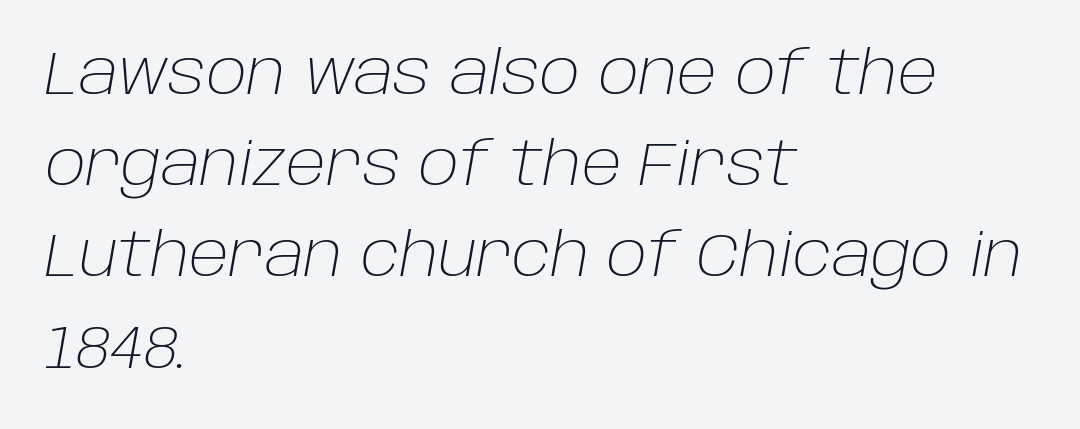
The image shows 60 px light type, italic (leaning right); set left-aligned, normal line spacing (1.52x), normal letter spacing, not underlined; low stroke contrast and a large x-height.
